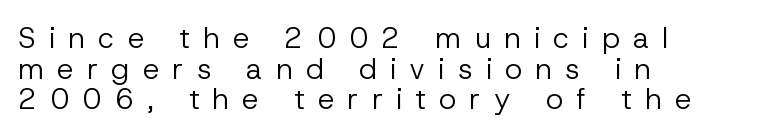
Think of a printed novel: that variable character pitch is what you see here. Glyph-to-glyph distance is far greater than everyday printed text. The passage is arranged the way most books set body copy — flush left. The typesetting does not lean heavy: it is not bold. Each new line begins almost immediately beneath the previous one.
